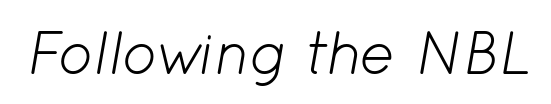
The image shows 60 px light type, italic (leaning right); set normal letter spacing, not underlined; low stroke contrast and a medium x-height.
